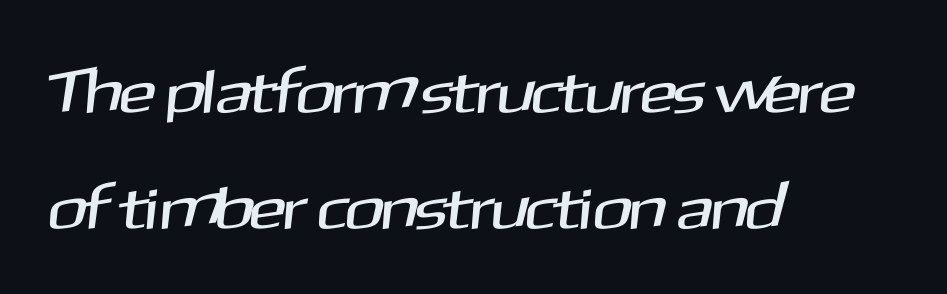
Just letters on the line, the space beneath them empty. Short and long lines alike share a common starting point at left. Varying glyph widths throughout — classic text-font behaviour. Type style note: lacks serifs. The rendering keeps characters at their native spacing.
